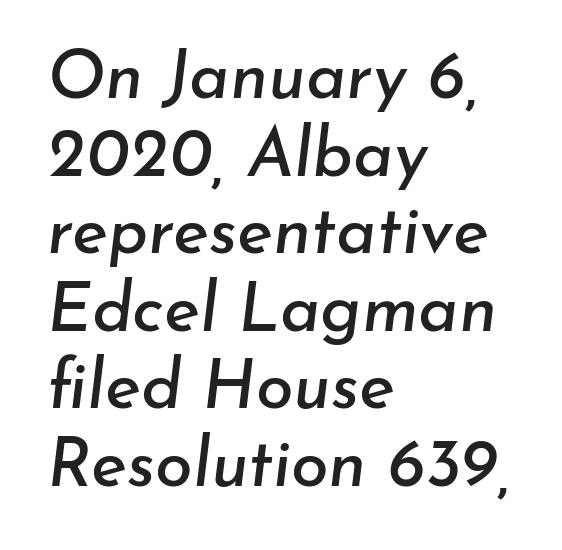
Spacing between characters is what you'd get straight out of the box. The passage shown is typed in a proportional face where columns would drift. Summary of vertical rhythm: compact, with narrow interline spacing. The glyphs are unaccompanied by any horizontal stroke below them. These lines were composed using italics. Layout note: lines flush left.
